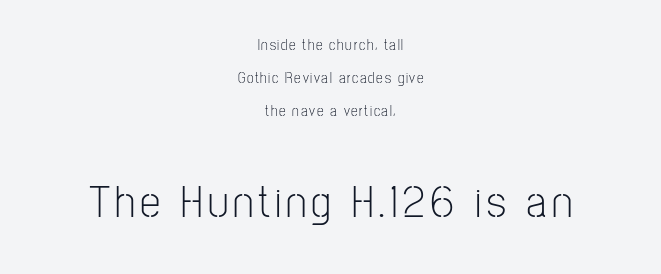
The image shows 46 px light, condensed sans-serif type, upright; set centered, loose line spacing (2.19x), not underlined; the second (bottom) block is 3.07x larger; low stroke contrast and a medium x-height.
